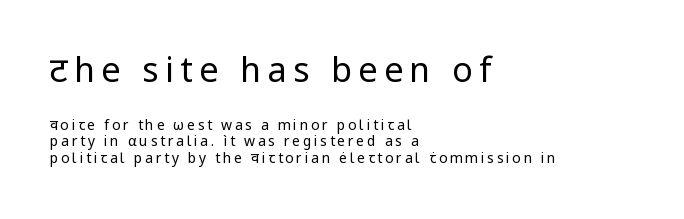
The image shows 34 px regular-weight sans-serif type, upright; set left-aligned, line spacing 1.17x, not underlined; the first (top) block is 2.43x larger; low stroke contrast and a medium x-height.
